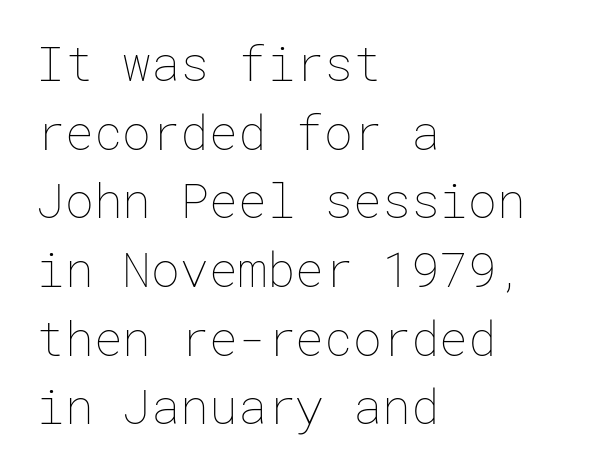
Line spacing here is normal. The specimen reads as upright at a glance. Counters stay open thanks to moderate or lighter strokes. Nobody touched the tracking dial on this one. Visually the block forms a straight wall on the left and a jagged coastline on the right. Lines of text with bare space underneath.
